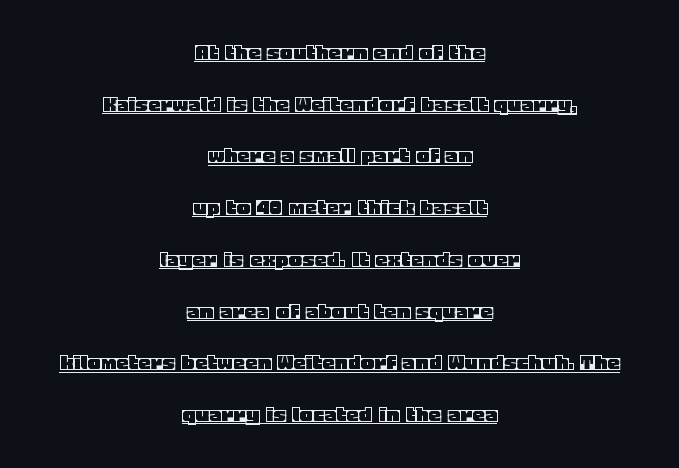
{"italic": "no", "underline": "yes", "align": "center", "line_spacing": "loose", "line_spacing_ratio": 2.07, "letter_spacing": "normal", "letter_spacing_em": 0.0, "glyph_px": 25}
